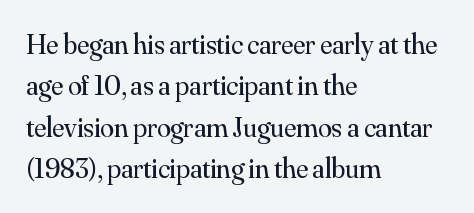
Q: Is the text bold? A: No.
Q: Is the text italic (slanted)? A: No, it is upright.
Q: Is the typeface a serif or a sans-serif typeface? A: Serif.
Q: Is the text underlined? A: No.
Q: How is the paragraph aligned? A: Left-aligned.
Q: Is the spacing between letters normal or unusually wide? A: Normal.
Q: Is the spacing between lines tight, normal or loose? A: Normal.
Q: Width (condensed, normal, or wide)? A: Normal.
Q: Stroke contrast? A: Medium.
Q: x-height? A: Small.
Q: Monospaced? A: No.
